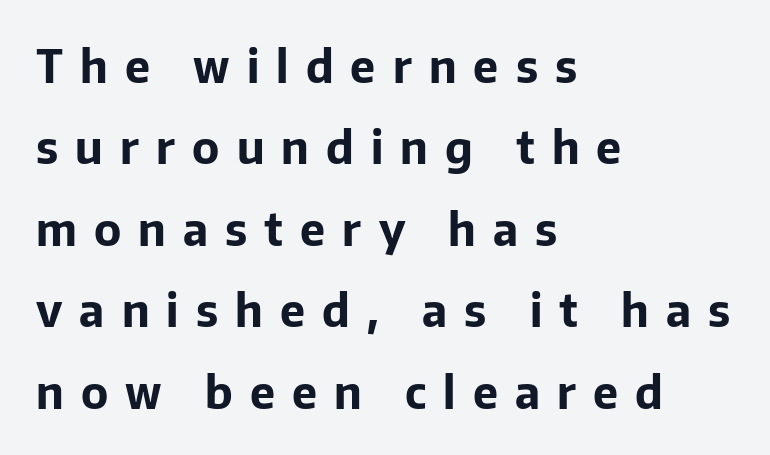
The image shows 45 px bold sans-serif type, upright; set left-aligned, line spacing 1.81x, unusually wide letter spacing (+0.38 em), not underlined; low stroke contrast and a medium x-height.
